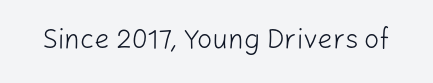
The image shows 27 px text type, upright; set normal letter spacing, not underlined.
